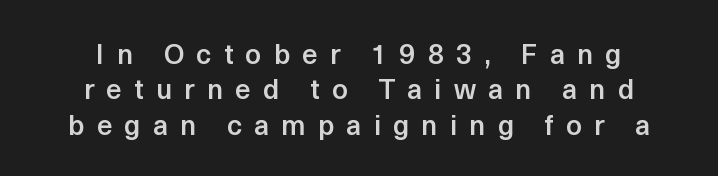
The rendering uses a semibold face; strokes are thickened but not to full bold. The passage shown is typeset with a sans-serif family. The lettering holds an erect, upright posture throughout. Casual observation: everything's sitting right in the middle. Words appear elongated and porous because spacing is wide. Each letter keeps its own natural width here, so spacing adapts to shape.
